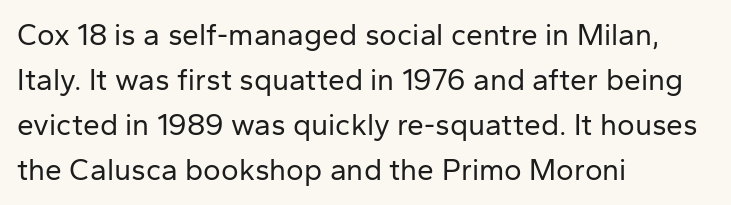
The image shows 30 px regular-weight sans-serif type, upright; set left-aligned, normal line spacing (1.5x), normal letter spacing, not underlined; low stroke contrast and a medium x-height.
